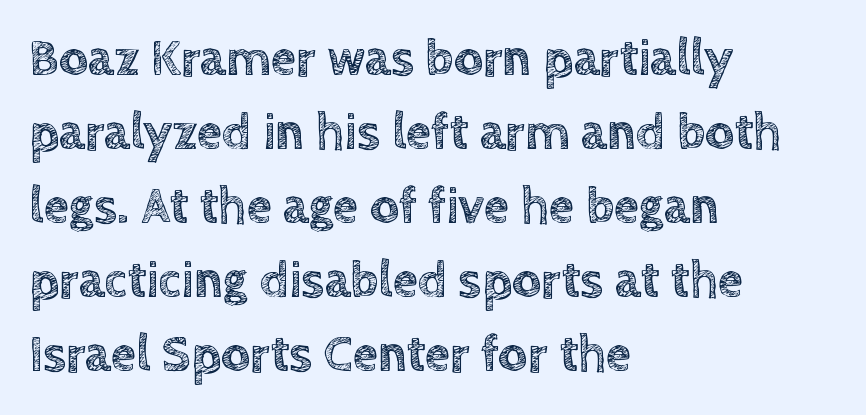
Q: Is the text italic (slanted)? A: No, it is upright.
Q: Is the text underlined? A: No.
Q: How is the paragraph aligned? A: Left-aligned.
Q: Is the spacing between letters normal or unusually wide? A: Normal.
Q: Is the spacing between lines tight, normal or loose? A: Normal.
Q: Width (condensed, normal, or wide)? A: Normal.
Q: x-height? A: Large.
Q: Monospaced? A: No.
